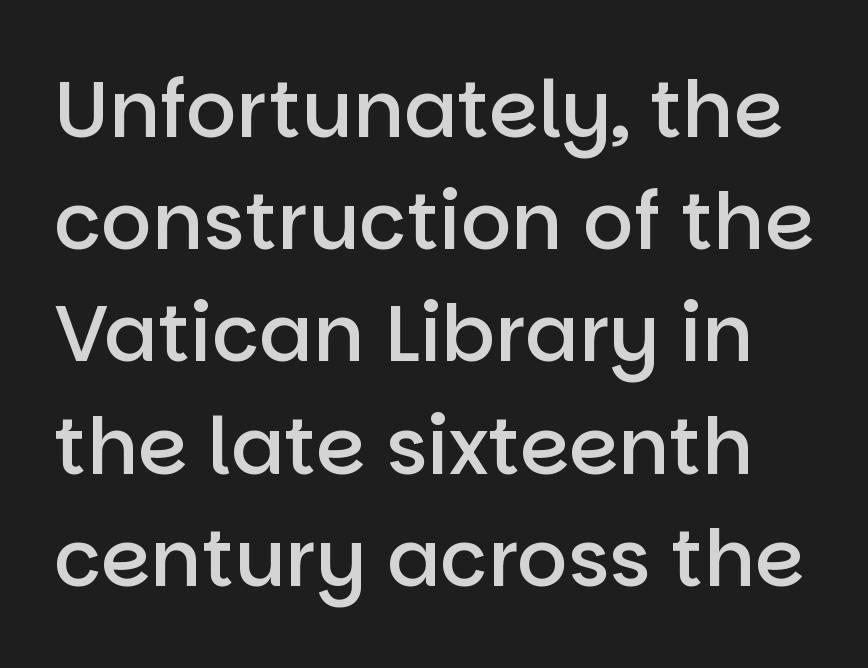
{"serif": "no", "italic": "no", "bold": "semi", "weight": "semibold", "width": "normal", "stroke_contrast": "low", "x_height": "large", "monospaced": "no", "underline": "no", "line_spacing": "normal", "line_spacing_ratio": 1.42, "letter_spacing": "normal", "letter_spacing_em": 0.0, "glyph_px": 79}
